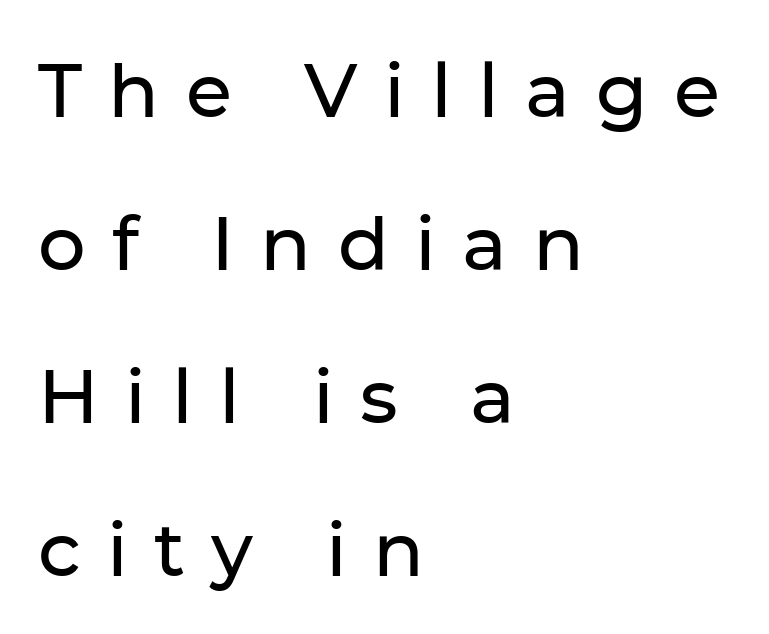
{"serif": "no", "italic": "no", "width": "normal", "stroke_contrast": "low", "x_height": "medium", "monospaced": "no", "underline": "no", "align": "left", "line_spacing": "loose", "line_spacing_ratio": 2.04, "letter_spacing": "wide", "letter_spacing_em": 0.35, "glyph_px": 75}
